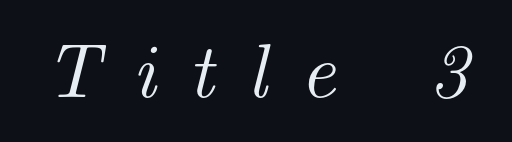
Regarding serifs, this sample has them. Observe the lean: these are italic letterforms. What stands out about the letter spacing? Its width — letters are far apart. Bare-footed words on every line. The rendering uses natural spacing where letterforms have individual widths.
